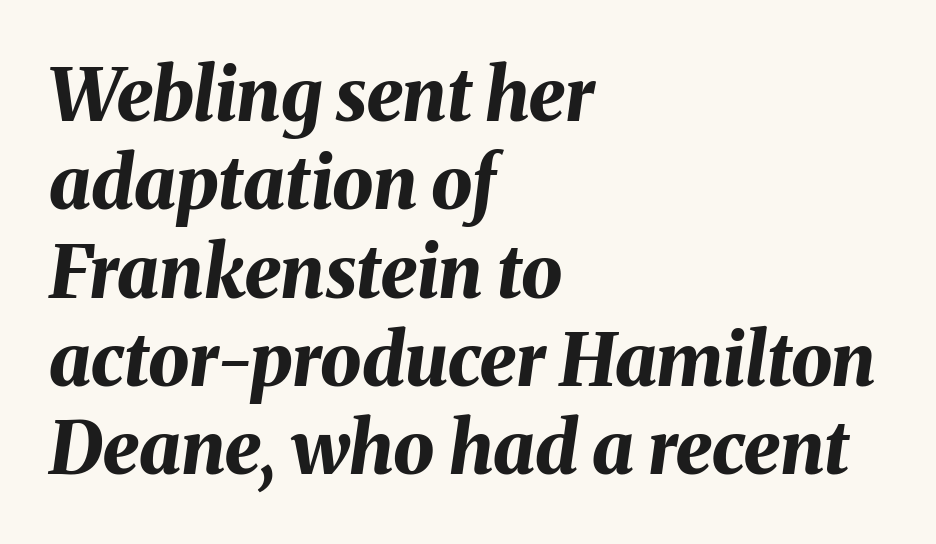
Strokes here are thick enough to call this a true bold. Style check: oblique. Only glyphs here, with clear space below each row. The face used here is proportionally spaced, like ordinary book or web type.
